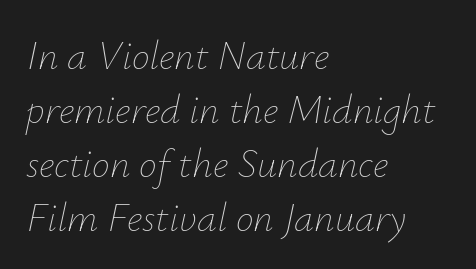
Each new line begins a customary step beneath the previous one. The rag falls on the right side of this text block. No chunkiness to these letters — they're not bold. This sample has the flowing, uneven cadence of proportional lettering.
